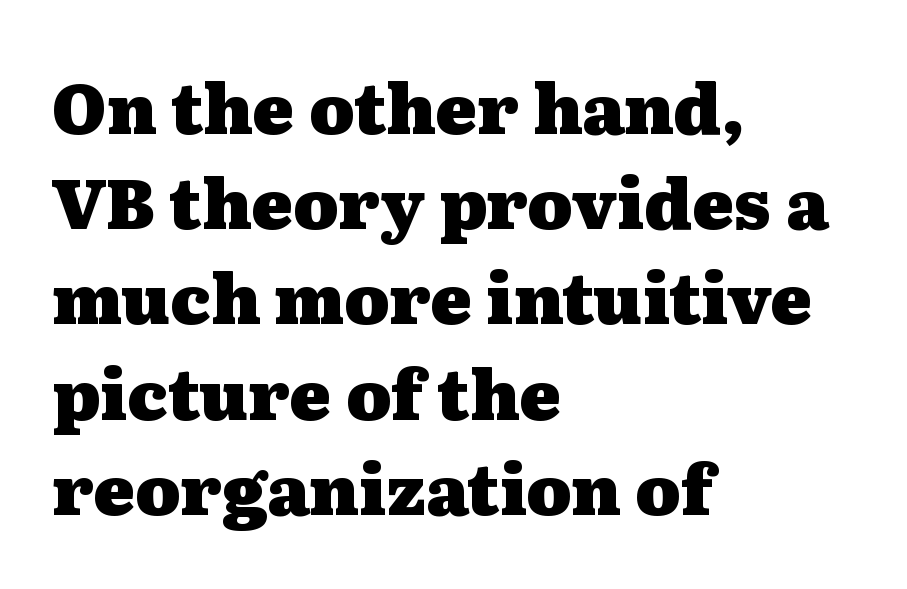
The image shows 69 px heavy, wide serif type, upright; set left-aligned, normal line spacing (1.38x), normal letter spacing, not underlined; medium stroke contrast and a medium x-height.
